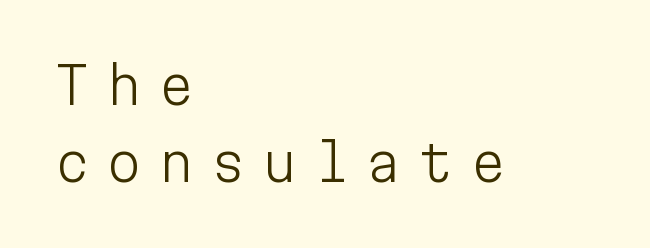
This is not heavy type; no bold has been used. Caption: multi-line text, flush left, ragged right. Nothing sits at the stroke ends, so this counts as sans-serif. Students, note that the glyphs here are deliberately spaced far apart. The rendering uses typewriter-style spacing with identical character cells.
